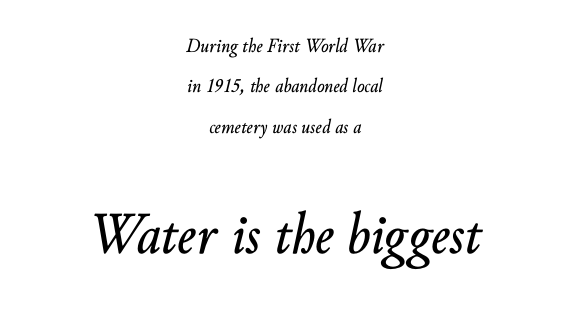
Q: Is the text italic (slanted)? A: Yes, it leans right by about 10 degrees.
Q: Is the text underlined? A: No.
Q: How is the paragraph aligned? A: Centered.
Q: Is the spacing between letters normal or unusually wide? A: Normal.
Q: Is the spacing between lines tight, normal or loose? A: Loose.
Q: Which block of text is set in a larger size, the first (top) or the second (bottom)? A: The second (bottom) one.
Q: Width (condensed, normal, or wide)? A: Normal.
Q: Stroke contrast? A: Low.
Q: x-height? A: Small.
Q: Monospaced? A: No.
